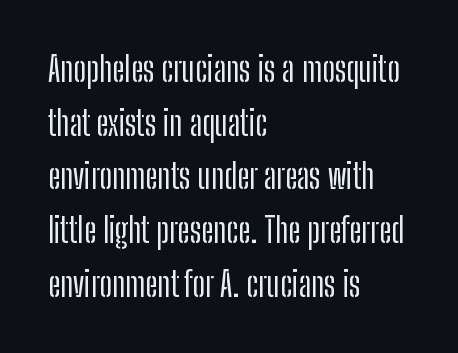
Italic: no, the glyphs are upright roman. Here the designer chose a conventional face with non-uniform glyph widths. Layout note: lines flush left. Decoration check: the copy has no underline. Inter-character spacing is left at the font's built-in metrics.
